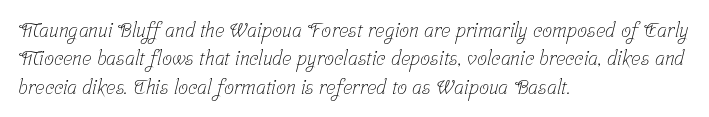
Short and long lines alike share a common starting point at left. Between one letter and the next there's only the usual sliver of space. Compared with typical paragraphs, the rows here are spaced about the same. Decoration check: the copy has no underline. No letter is thick-stroked: the sample isn't bold.
